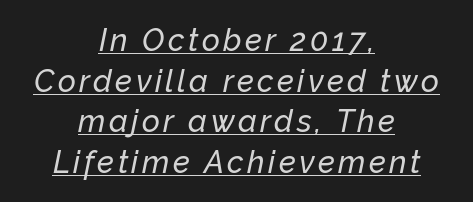
Quick note: interline space is typical. This sample uses an oblique cut, with every glyph tilted off the vertical. The rendering uses natural spacing where letterforms have individual widths. Glance below the letters and you will spot a drawn line. One-word summary of the alignment: center.
